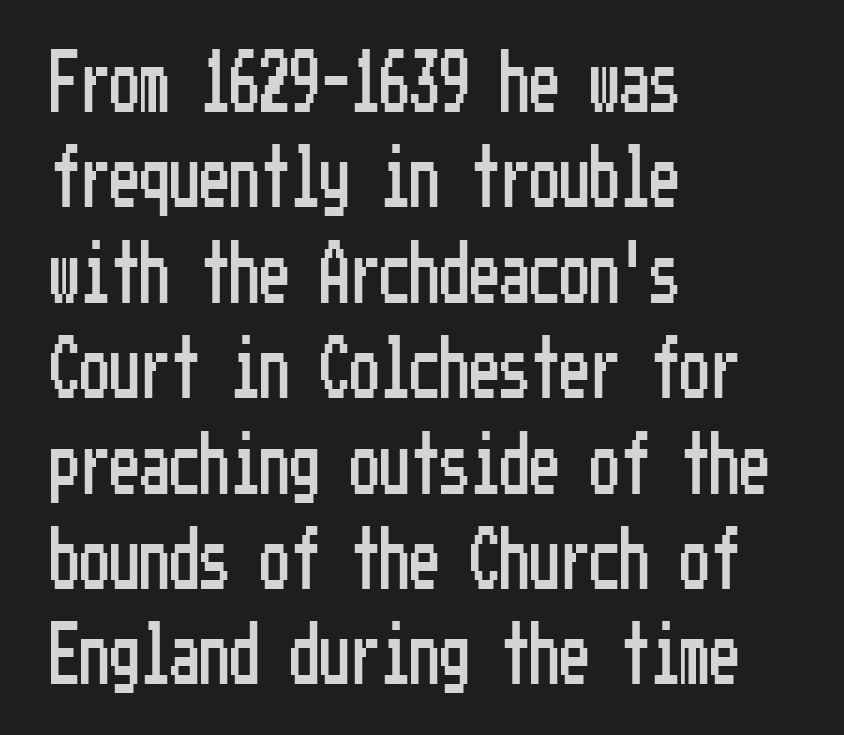
{"serif": "no", "italic": "no", "width": "condensed", "stroke_contrast": "low", "x_height": "medium", "underline": "no", "align": "left", "line_spacing": "normal", "line_spacing_ratio": 1.59, "letter_spacing": "normal", "letter_spacing_em": 0.0, "glyph_px": 60}
